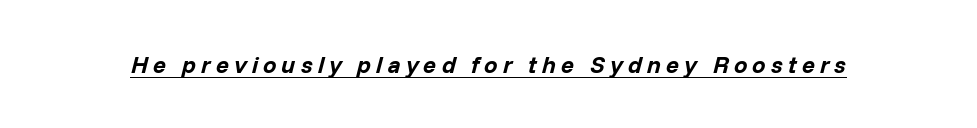
The image shows 24 px bold type, italic (leaning right); set unusually wide letter spacing (+0.21 em), underlined.
